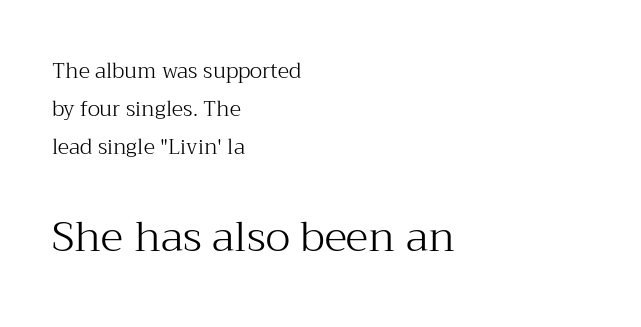
The image shows 42 px light serif type, upright; set left-aligned, line spacing 1.82x, normal letter spacing, not underlined; the second (bottom) block is 2.0x larger; medium stroke contrast and a medium x-height.
